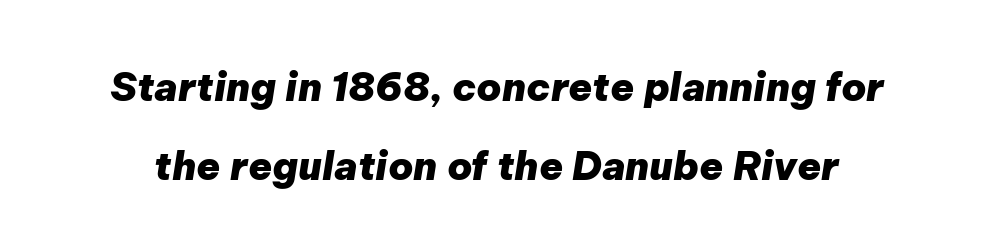
The image shows 39 px heavy type, italic (leaning right); set loose line spacing (2.02x), normal letter spacing, not underlined; low stroke contrast and a medium x-height.
